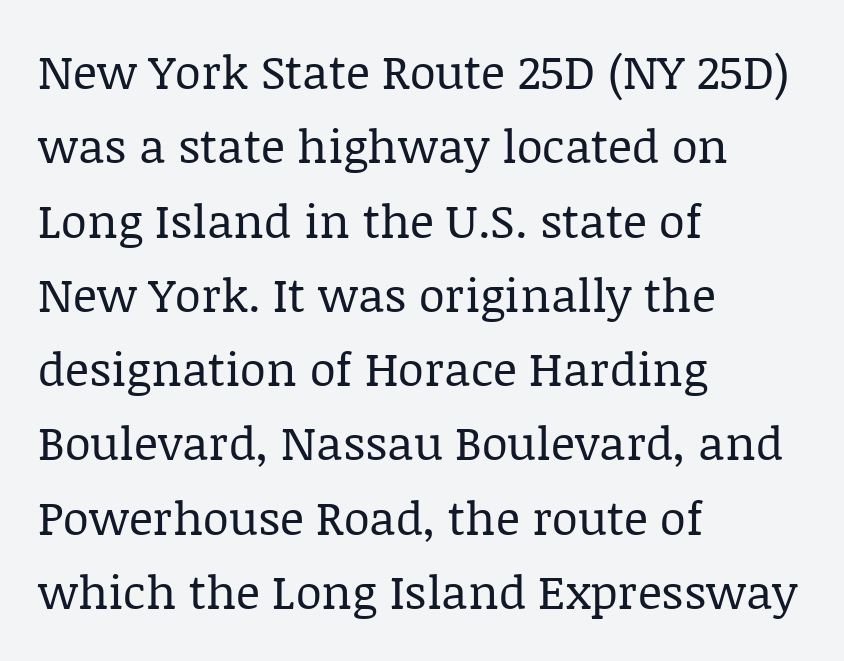
The image shows 47 px regular-weight serif type, upright; set left-aligned, normal line spacing (1.58x), normal letter spacing, not underlined; low stroke contrast and a large x-height.
